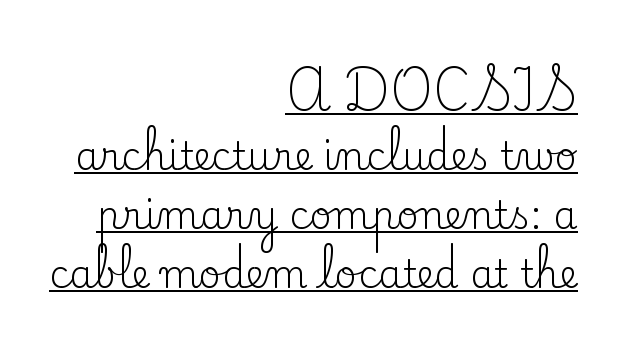
The image shows 38 px regular-weight type, upright; set right-aligned, normal line spacing (1.55x), normal letter spacing, underlined; low stroke contrast and a small x-height.
